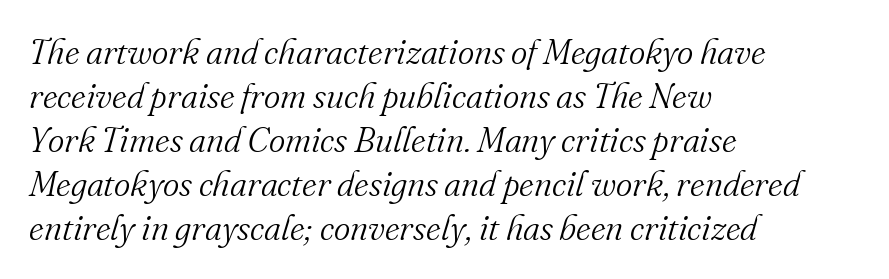
Ink coverage per letter is moderate at most. It's the slanting kind of type. Think of a printed novel: that variable character pitch is what you see here. Inter-character spacing is left at the font's built-in metrics. A typesetter would label this face a serif. What's the leading like? Ordinary, nothing unusual.
